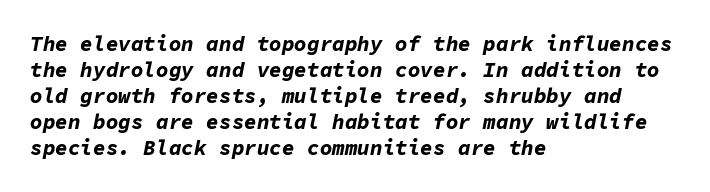
{"italic": "yes", "lean": "right", "slant_degrees": 11, "bold": "yes", "underline": "no", "align": "left", "line_spacing_ratio": 1.24, "letter_spacing": "normal", "letter_spacing_em": 0.0, "glyph_px": 21}
